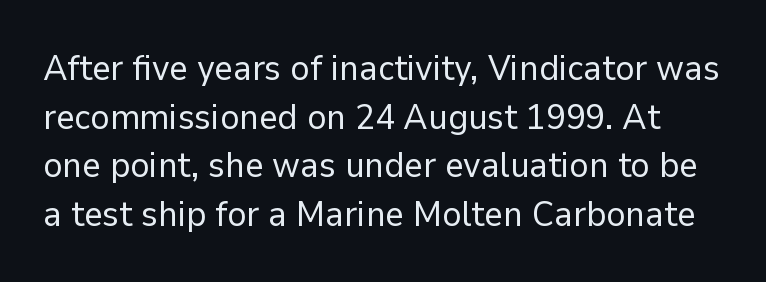
Q: Is the text bold? A: No.
Q: Is the text italic (slanted)? A: No, it is upright.
Q: Is the typeface a serif or a sans-serif typeface? A: Sans-serif.
Q: Is the text underlined? A: No.
Q: Is the spacing between letters normal or unusually wide? A: Normal.
Q: Is the spacing between lines tight, normal or loose? A: Normal.
Q: Width (condensed, normal, or wide)? A: Normal.
Q: Stroke contrast? A: Low.
Q: x-height? A: Medium.
Q: Monospaced? A: No.
